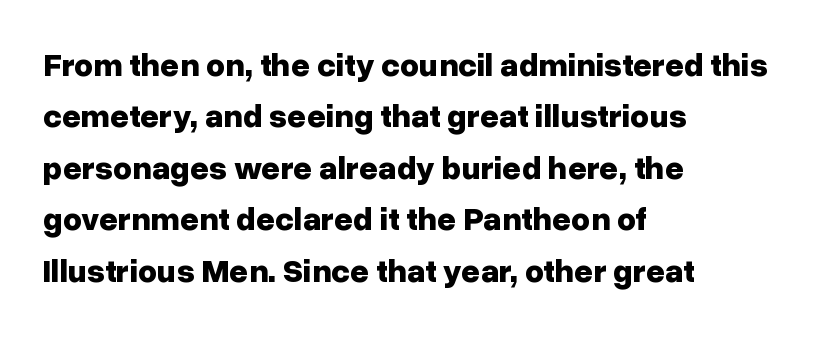
The image shows 33 px bold sans-serif type, upright; set left-aligned, normal line spacing (1.56x), normal letter spacing, not underlined; low stroke contrast and a medium x-height.
